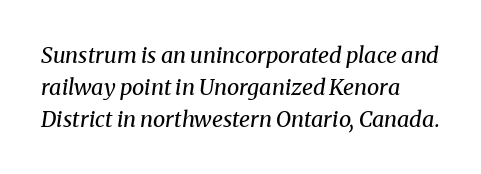
The image shows 22 px text type, italic (leaning right); set normal line spacing (1.45x), normal letter spacing, not underlined.
